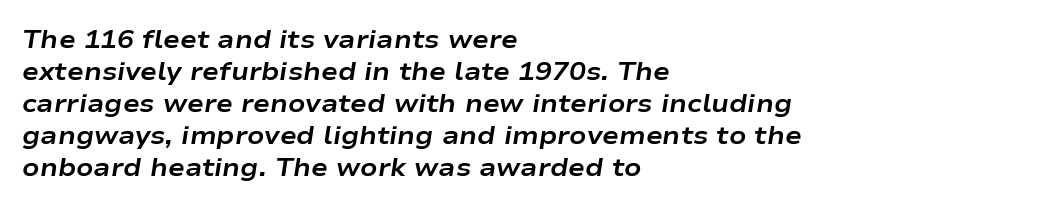
The image shows 25 px bold type, italic (leaning right); set left-aligned, normal line spacing (1.28x), normal letter spacing, not underlined.
